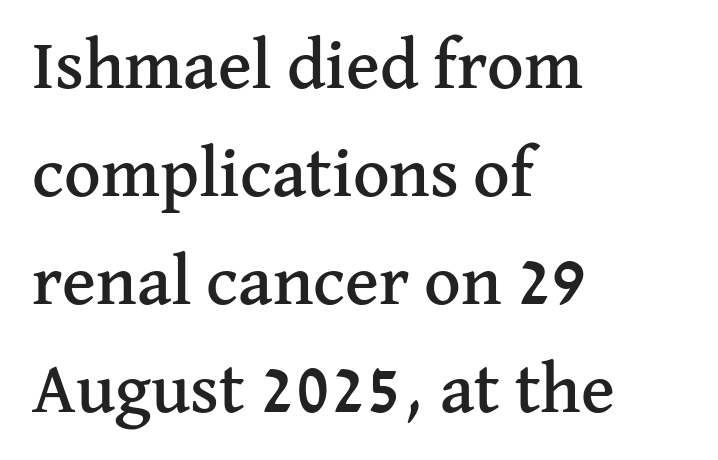
The image shows 71 px serif type, upright; set left-aligned, normal line spacing (1.52x), normal letter spacing, not underlined; medium stroke contrast and a medium x-height.
